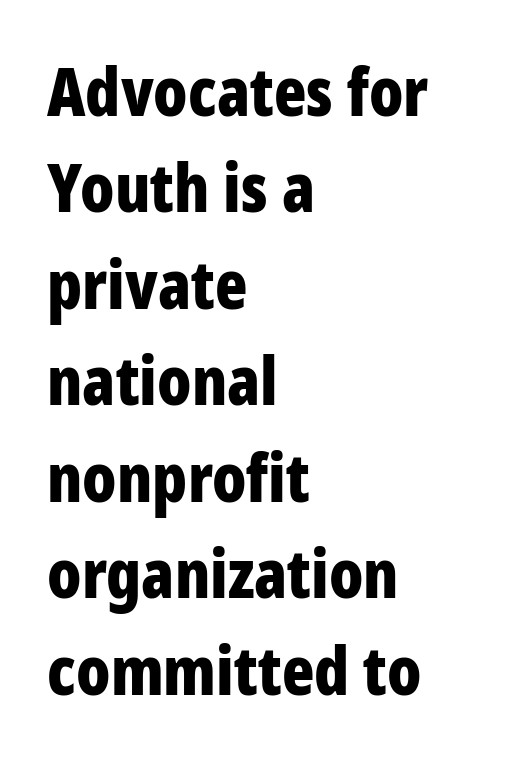
{"serif": "no", "italic": "no", "bold": "yes", "weight": "bold", "width": "condensed", "stroke_contrast": "low", "x_height": "large", "monospaced": "no", "underline": "no", "align": "left", "line_spacing": "normal", "line_spacing_ratio": 1.44, "letter_spacing": "normal", "letter_spacing_em": 0.0, "glyph_px": 67}
